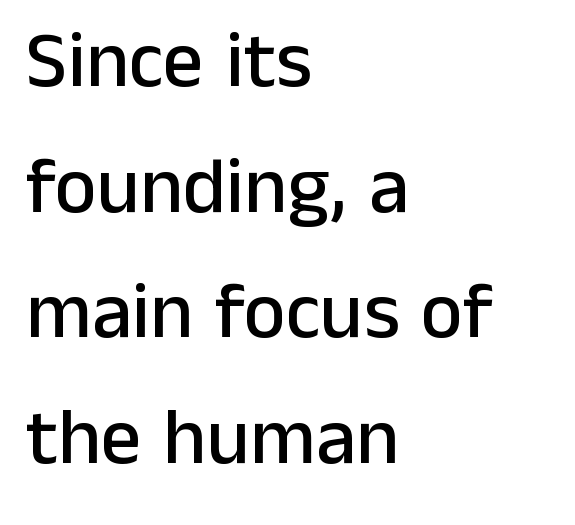
Line beginnings align vertically; line endings do not. Default kerning and tracking; the words read as compact shapes. Leading matches the norm, producing a regular column. The letters advance in unequal steps, a hallmark of proportional type.
